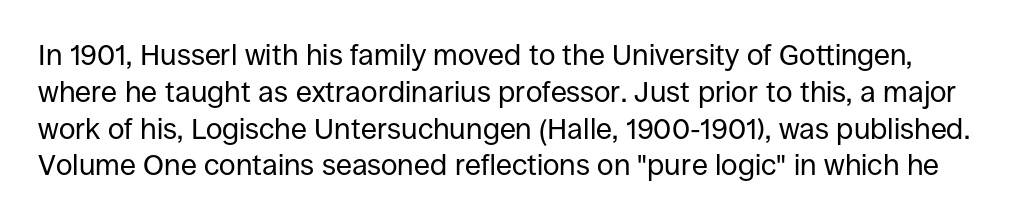
Q: Is the text bold? A: No.
Q: Is the text italic (slanted)? A: No, it is upright.
Q: Is the typeface a serif or a sans-serif typeface? A: Sans-serif.
Q: Is the text underlined? A: No.
Q: Is the spacing between letters normal or unusually wide? A: Normal.
Q: Is the spacing between lines tight, normal or loose? A: Normal.
Q: Width (condensed, normal, or wide)? A: Normal.
Q: Stroke contrast? A: Low.
Q: x-height? A: Large.
Q: Monospaced? A: No.
